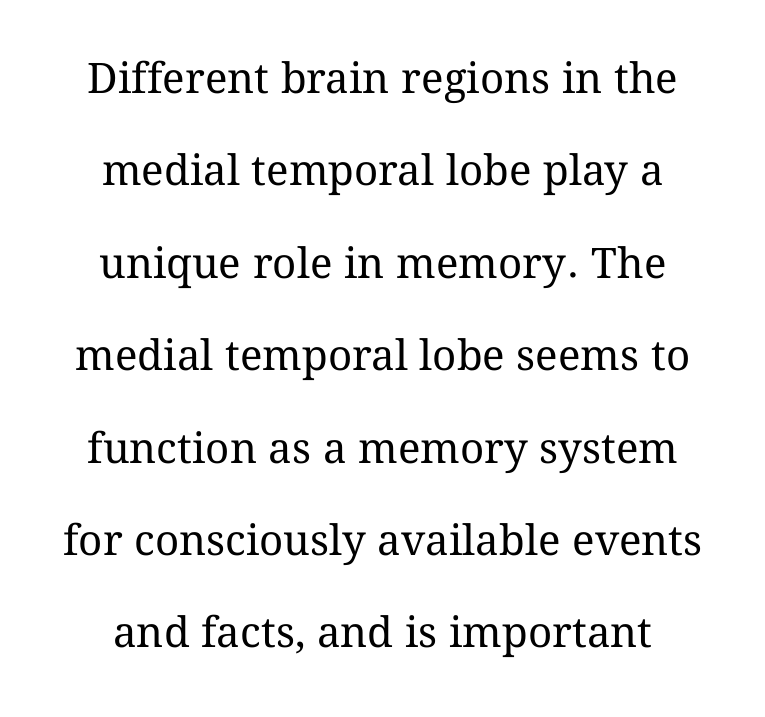
{"italic": "no", "bold": "no", "weight": "regular", "width": "normal", "stroke_contrast": "medium", "x_height": "medium", "monospaced": "no", "underline": "no", "align": "center", "line_spacing": "loose", "line_spacing_ratio": 2.2, "letter_spacing": "normal", "letter_spacing_em": 0.0, "glyph_px": 42}
